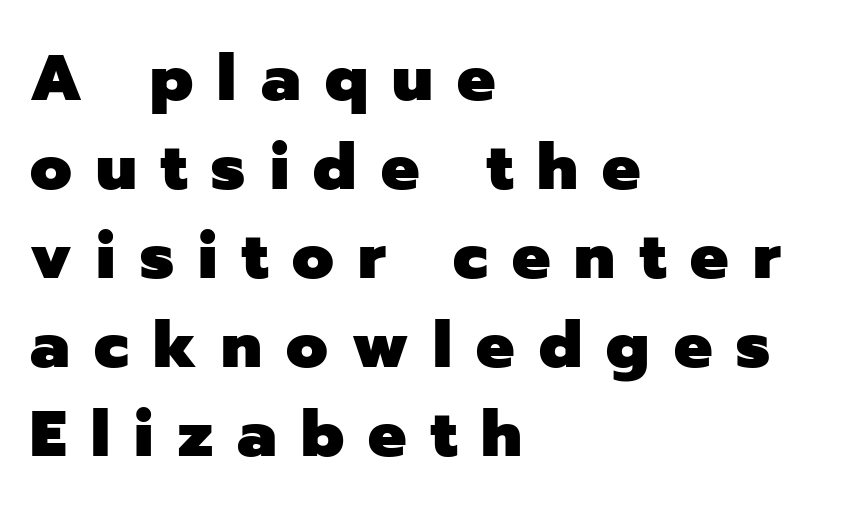
You could only call the tracking loose — the letters float apart. Evenly set lines give the paragraph a standard silhouette. The type sits square on the baseline with zero lean. Thick stems and heavy bowls — unmistakably bold. Clear beneath every line of the passage.
